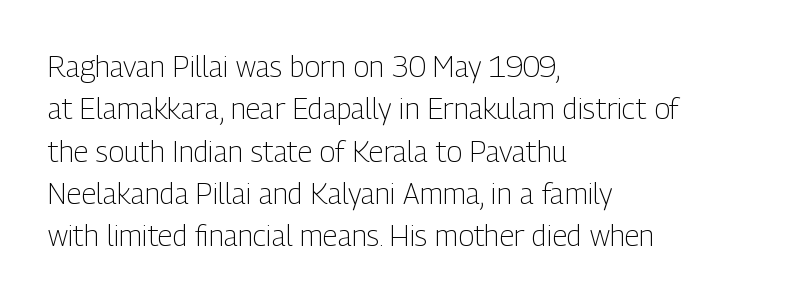
{"serif": "no", "italic": "no", "bold": "no", "weight": "light", "width": "condensed", "stroke_contrast": "low", "x_height": "medium", "monospaced": "no", "underline": "no", "align": "left", "line_spacing": "normal", "line_spacing_ratio": 1.46, "letter_spacing": "normal", "letter_spacing_em": 0.0, "glyph_px": 29}
